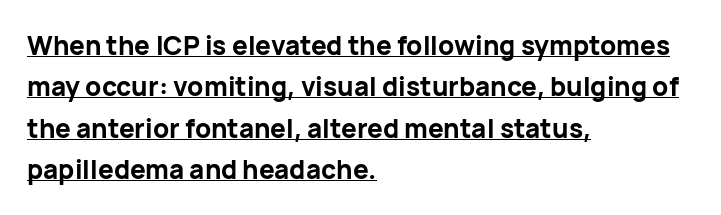
The image shows 26 px bold type, upright; set left-aligned, normal line spacing (1.59x), normal letter spacing, underlined.
